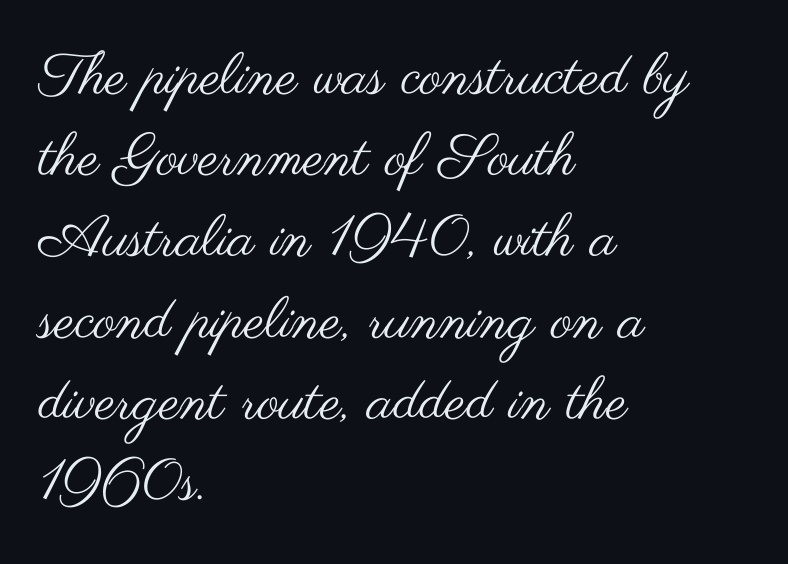
The image shows 58 px regular-weight, wide sans-serif type; set left-aligned, normal line spacing (1.4x), normal letter spacing, not underlined; medium stroke contrast and a small x-height.
